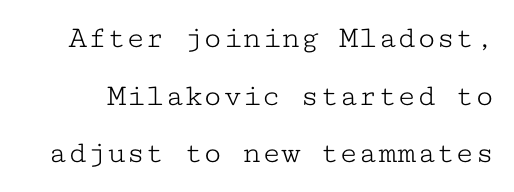
The image shows 32 px light, wide serif type, upright, monospaced; set line spacing 1.8x, normal letter spacing, not underlined; low stroke contrast and a medium x-height.
